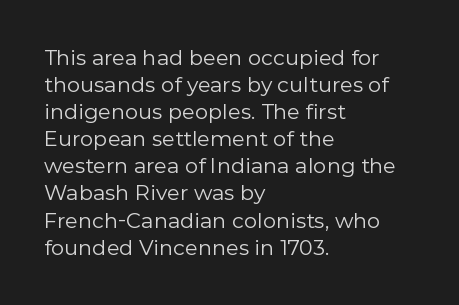
Q: Is the text bold? A: No.
Q: Is the text italic (slanted)? A: No, it is upright.
Q: Is the text underlined? A: No.
Q: How is the paragraph aligned? A: Left-aligned.
Q: Is the spacing between letters normal or unusually wide? A: Normal.
Q: Is the spacing between lines tight, normal or loose? A: Normal.
